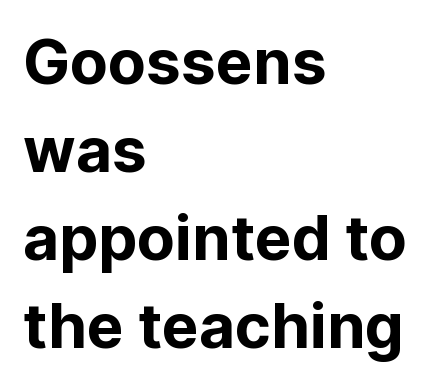
Q: Is the text bold? A: Yes.
Q: Is the text italic (slanted)? A: No, it is upright.
Q: Is the typeface a serif or a sans-serif typeface? A: Sans-serif.
Q: Is the text underlined? A: No.
Q: How is the paragraph aligned? A: Left-aligned.
Q: Is the spacing between letters normal or unusually wide? A: Normal.
Q: Is the spacing between lines tight, normal or loose? A: Normal.
Q: Width (condensed, normal, or wide)? A: Normal.
Q: Stroke contrast? A: Low.
Q: x-height? A: Medium.
Q: Monospaced? A: No.
